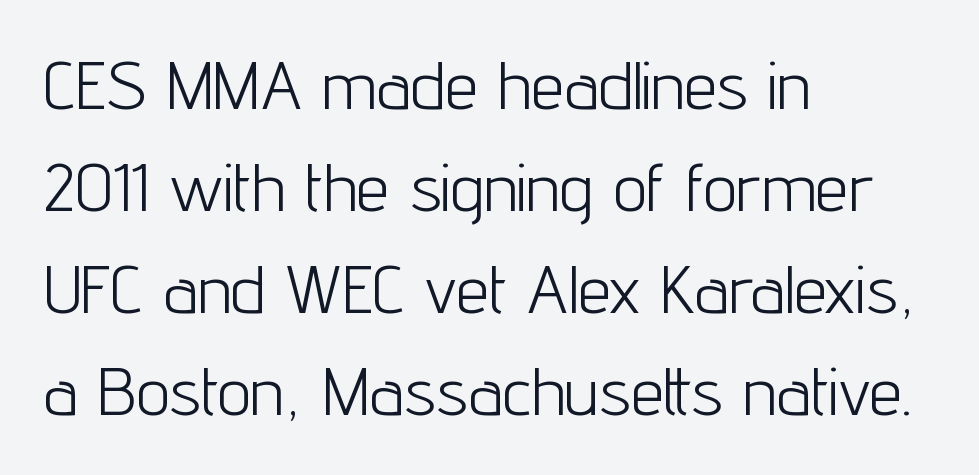
Clear beneath every line of the passage. These lines are composed in type without serifs. These lines stack with their left ends in a neat column. This is the regular roman posture of the typeface. Vertically, the passage feels balanced, rows spaced as you'd expect. Each letter keeps its own natural width here, so spacing adapts to shape.
